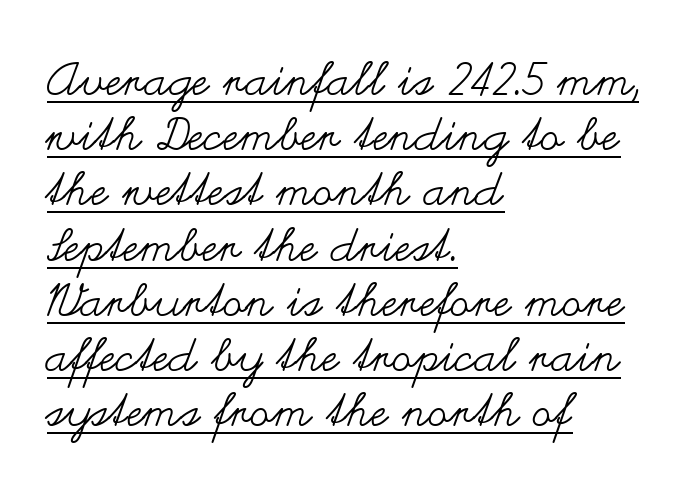
The image shows 46 px regular-weight, wide type; set left-aligned, line spacing 1.2x, normal letter spacing, underlined; medium stroke contrast and a small x-height.
